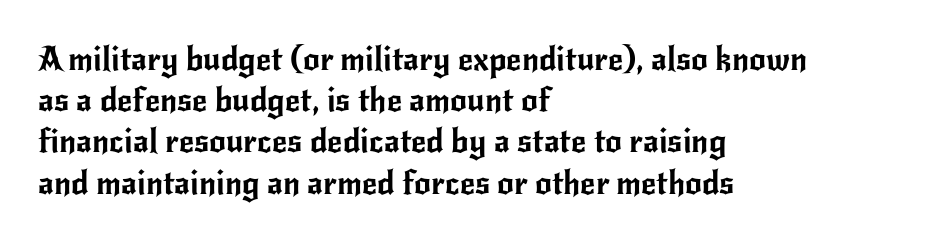
Q: Is the text italic (slanted)? A: No, it is upright.
Q: Is the typeface a serif or a sans-serif typeface? A: Sans-serif.
Q: Is the text underlined? A: No.
Q: How is the paragraph aligned? A: Left-aligned.
Q: Is the spacing between letters normal or unusually wide? A: Normal.
Q: Is the spacing between lines tight, normal or loose? A: Normal.
Q: Width (condensed, normal, or wide)? A: Normal.
Q: Stroke contrast? A: Low.
Q: x-height? A: Small.
Q: Monospaced? A: No.
